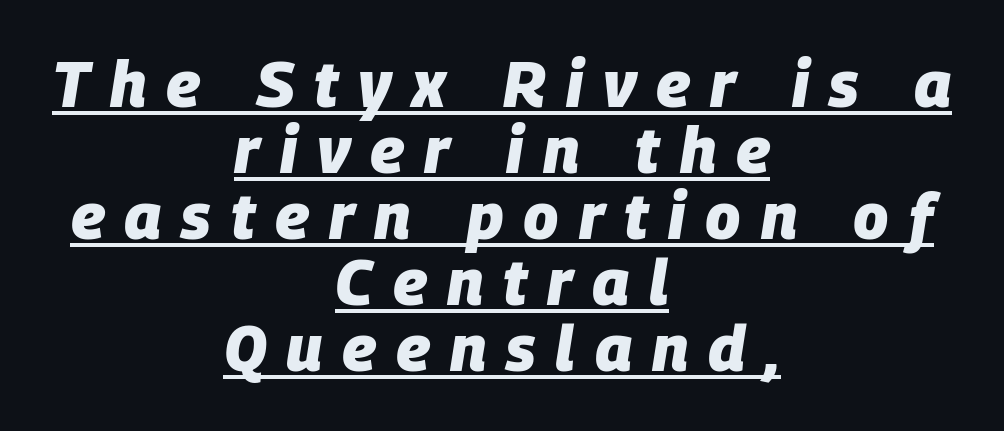
{"italic": "yes", "lean": "right", "slant_degrees": 9, "bold": "yes", "weight": "heavy", "width": "normal", "stroke_contrast": "low", "x_height": "large", "monospaced": "no", "underline": "yes", "align": "center", "line_spacing": "tight", "line_spacing_ratio": 1.03, "letter_spacing": "wide", "letter_spacing_em": 0.31, "glyph_px": 64}
